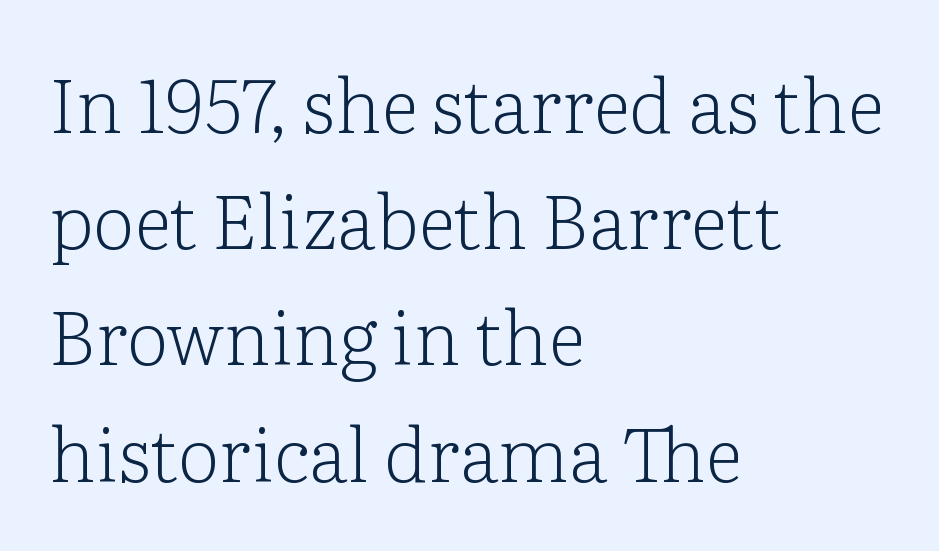
{"serif": "yes", "italic": "no", "bold": "no", "weight": "light", "width": "normal", "stroke_contrast": "low", "x_height": "medium", "monospaced": "no", "underline": "no", "align": "left", "line_spacing": "normal", "line_spacing_ratio": 1.55, "letter_spacing": "normal", "letter_spacing_em": 0.0, "glyph_px": 75}
